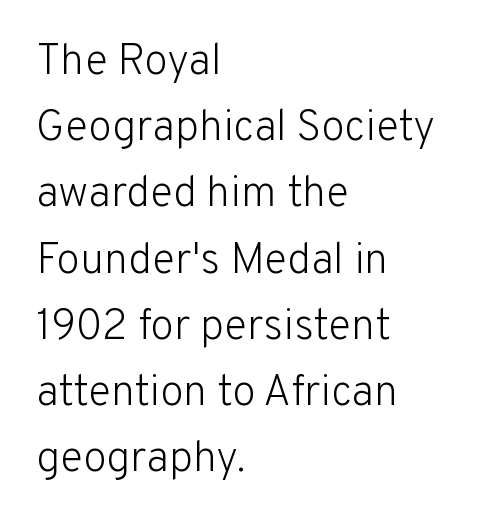
Q: Is the text bold? A: No.
Q: Is the text italic (slanted)? A: No, it is upright.
Q: Is the typeface a serif or a sans-serif typeface? A: Sans-serif.
Q: Is the text underlined? A: No.
Q: How is the paragraph aligned? A: Left-aligned.
Q: Is the spacing between letters normal or unusually wide? A: Normal.
Q: Is the spacing between lines tight, normal or loose? A: Normal.
Q: Width (condensed, normal, or wide)? A: Normal.
Q: Stroke contrast? A: Low.
Q: x-height? A: Medium.
Q: Monospaced? A: No.
